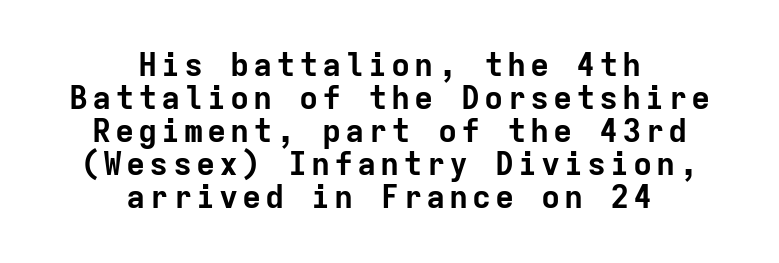
The zone under the glyphs is completely vacant. Reading down the column, the eye jumps only a short way to each next line. Style check: upright. Fixed-width glyphs throughout — classic coding-font behaviour.
